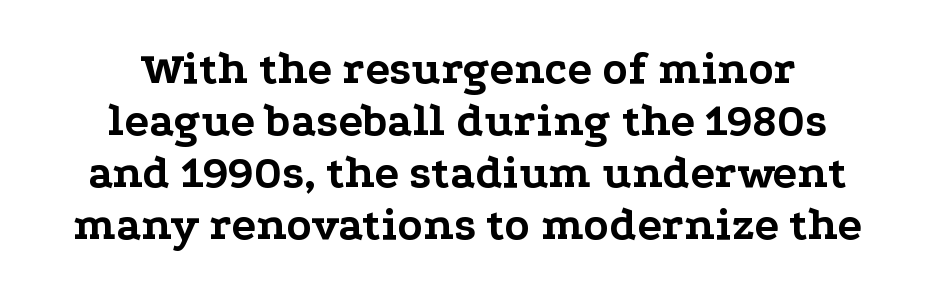
{"serif": "yes", "italic": "no", "bold": "yes", "weight": "bold", "width": "wide", "stroke_contrast": "low", "x_height": "medium", "monospaced": "no", "underline": "no", "align": "center", "line_spacing": "tight", "line_spacing_ratio": 1.13, "letter_spacing": "normal", "letter_spacing_em": 0.0, "glyph_px": 46}
